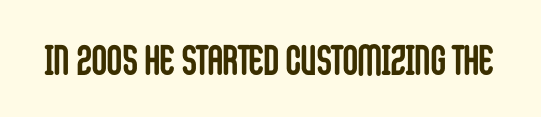
Q: Is the text bold? A: Yes.
Q: Is the text italic (slanted)? A: No, it is upright.
Q: Is the typeface a serif or a sans-serif typeface? A: Sans-serif.
Q: Is the text underlined? A: No.
Q: Is the spacing between letters normal or unusually wide? A: Normal.
Q: Width (condensed, normal, or wide)? A: Condensed.
Q: Stroke contrast? A: Low.
Q: x-height? A: Large.
Q: Monospaced? A: No.
